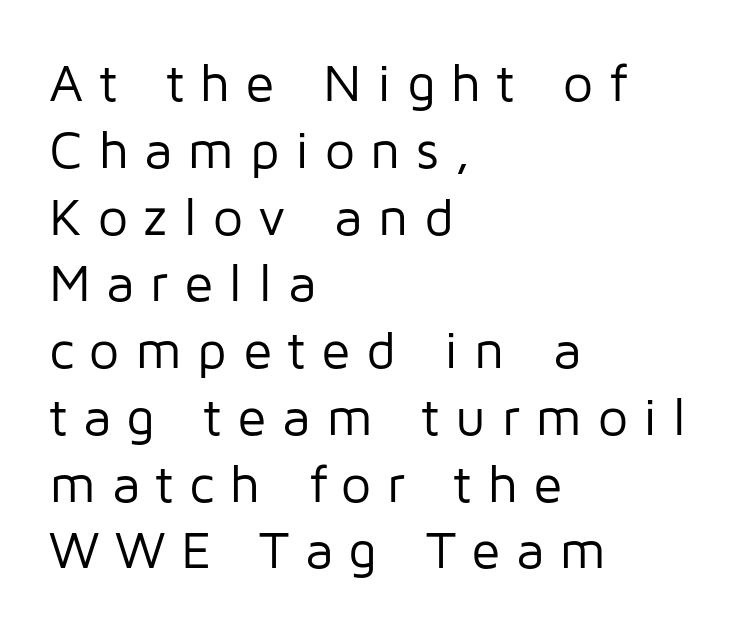
The image shows 53 px regular-weight sans-serif type, upright; set left-aligned, normal line spacing (1.26x), unusually wide letter spacing (+0.29 em), not underlined; low stroke contrast and a medium x-height.
